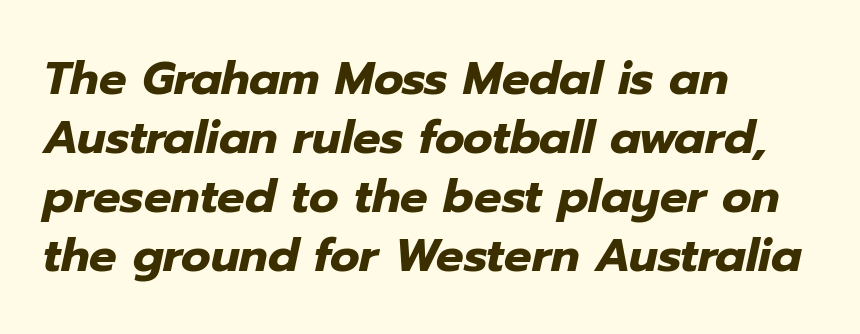
Default kerning and tracking; the words read as compact shapes. Casual observation: everything's shoved over to the left. Chunky letters — that's bold for sure. If you measured baseline to baseline, you'd find a middling distance. The rendering uses natural spacing where letterforms have individual widths.
